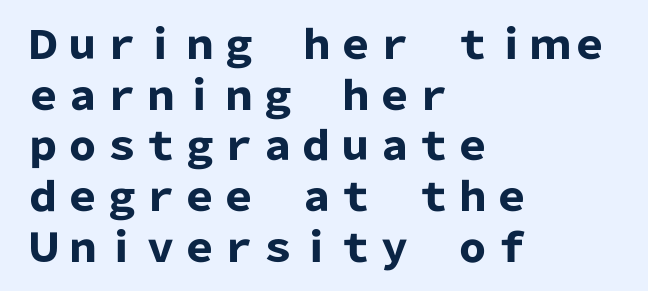
{"serif": "no", "italic": "no", "bold": "yes", "weight": "heavy", "width": "normal", "stroke_contrast": "low", "x_height": "medium", "monospaced": "no", "underline": "no", "align": "left", "line_spacing": "normal", "line_spacing_ratio": 1.3, "letter_spacing": "normal", "letter_spacing_em": 0.0, "glyph_px": 39}
